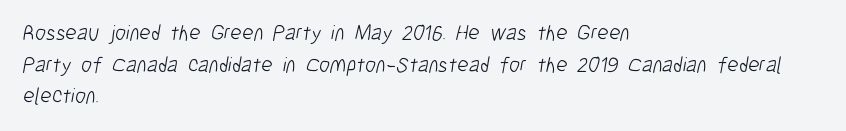
The image shows 22 px text type; set left-aligned, normal line spacing (1.44x), normal letter spacing, not underlined.
